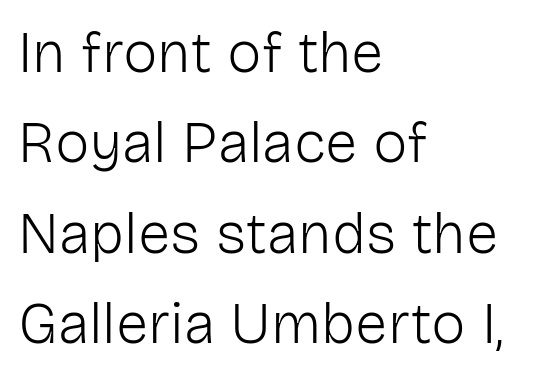
Decoration check: the copy has no underline. Compared with a centered layout, this one pins lines to the left instead. In terms of leading, this rendering sits right in the middle. Notice how the stems are strictly vertical — no italics here.
